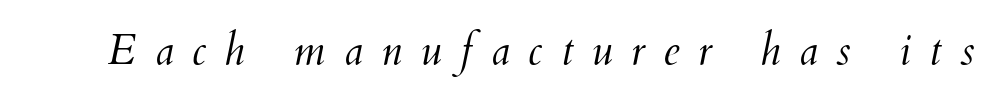
The image shows 42 px light type, italic (leaning right); set unusually wide letter spacing (+0.44 em), not underlined; medium stroke contrast and a small x-height.
